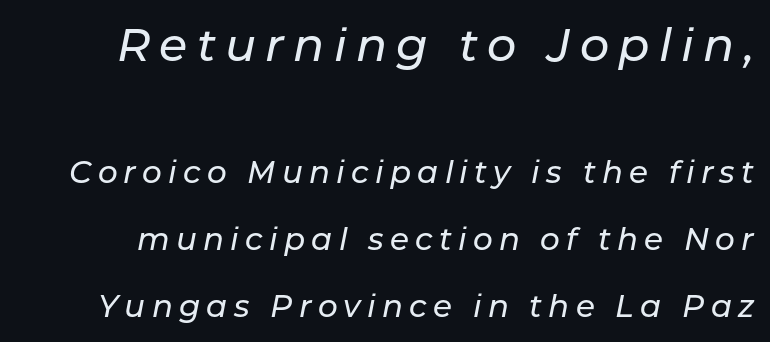
Note the varied advance widths — an 'i' is clearly narrower than an 'm'. You get the large type first, then a drop to smaller type. Looking at the ascenders, they clearly lean. Check the space under the baseline: it is left empty. The line-height multiplier appears high, well above default. The type is letterspaced generously, with wide tracking.
